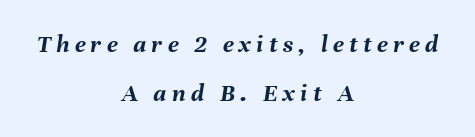
Q: Is the text bold? A: Yes.
Q: Is the text italic (slanted)? A: Yes, it leans right by about 8 degrees.
Q: Is the text underlined? A: No.
Q: How is the paragraph aligned? A: Centered.
Q: Is the spacing between letters normal or unusually wide? A: Unusually wide.
